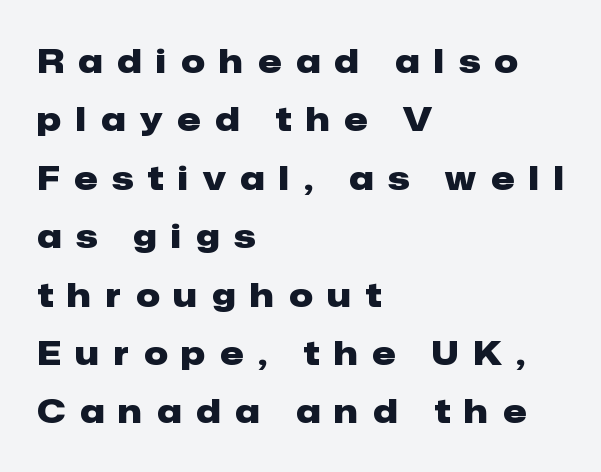
The image shows 33 px heavy sans-serif type, upright; set left-aligned, line spacing 1.77x, unusually wide letter spacing (+0.45 em), not underlined; low stroke contrast and a medium x-height.
